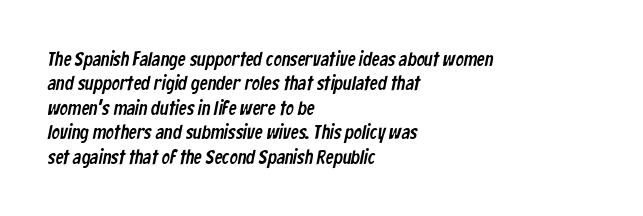
{"underline": "no", "align": "left", "line_spacing_ratio": 1.22, "letter_spacing": "normal", "letter_spacing_em": 0.0, "glyph_px": 20}
